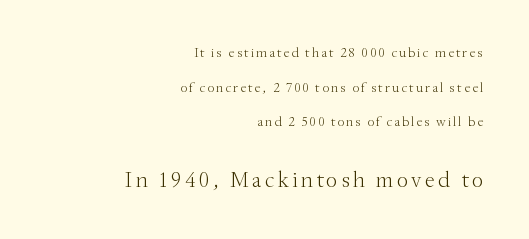
Q: Is the text bold? A: No.
Q: Is the text italic (slanted)? A: No, it is upright.
Q: Is the text underlined? A: No.
Q: How is the paragraph aligned? A: Right-aligned.
Q: Is the spacing between lines tight, normal or loose? A: Loose.
Q: Which block of text is set in a larger size, the first (top) or the second (bottom)? A: The second (bottom) one.
